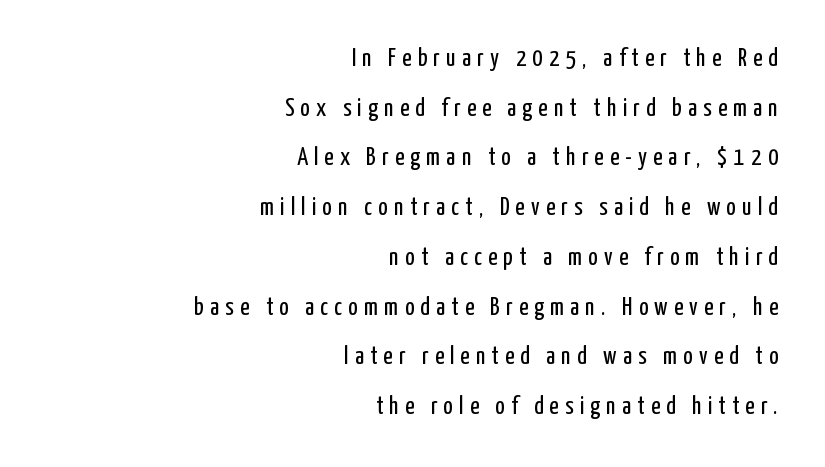
Q: Is the text bold? A: No.
Q: Is the text italic (slanted)? A: No, it is upright.
Q: Is the text underlined? A: No.
Q: How is the paragraph aligned? A: Right-aligned.
Q: Is the spacing between letters normal or unusually wide? A: Unusually wide.
Q: Is the spacing between lines tight, normal or loose? A: Loose.
